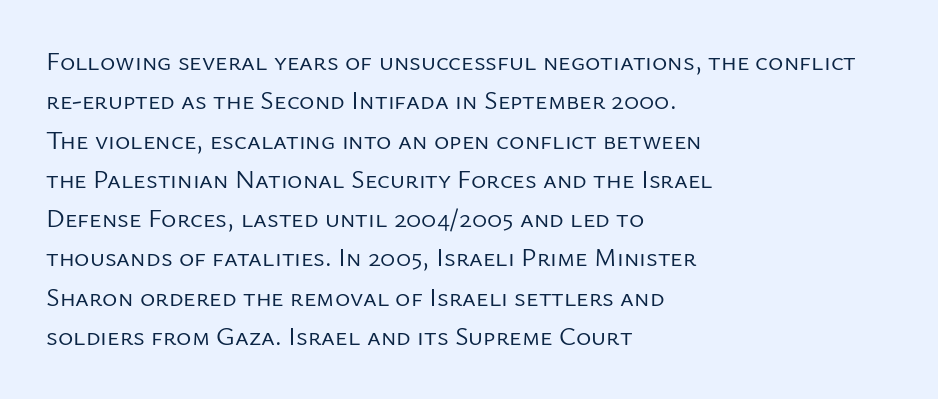
The image shows 26 px text type, upright; set left-aligned, normal line spacing (1.51x), normal letter spacing, not underlined.
